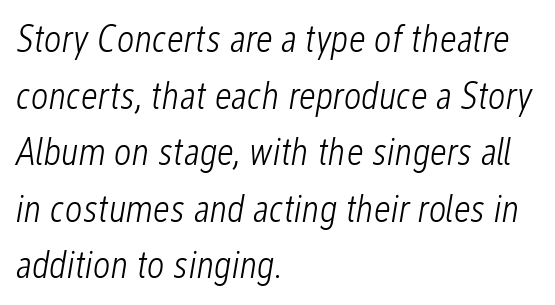
Q: Is the text bold? A: No.
Q: Is the text italic (slanted)? A: Yes, it leans right by about 12 degrees.
Q: Is the text underlined? A: No.
Q: How is the paragraph aligned? A: Left-aligned.
Q: Is the spacing between letters normal or unusually wide? A: Normal.
Q: Is the spacing between lines tight, normal or loose? A: Normal.
Q: Width (condensed, normal, or wide)? A: Condensed.
Q: Stroke contrast? A: Low.
Q: x-height? A: Medium.
Q: Monospaced? A: No.
